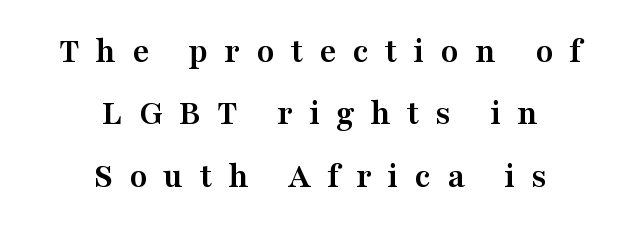
The image shows 36 px semibold, wide serif type, upright; set centered, line spacing 1.73x, unusually wide letter spacing (+0.45 em), not underlined; medium stroke contrast and a medium x-height.
